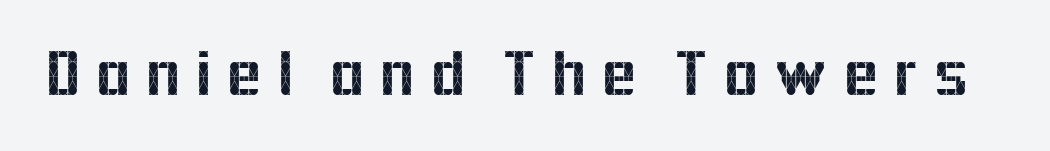
The image shows 67 px sans-serif type, upright; set not underlined; a medium x-height.
